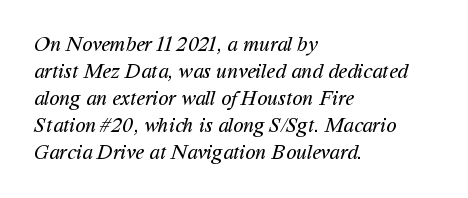
Letters have the restrained weight of plain body copy at most. The letters sit at their default tracking, neither squeezed nor spread. One-word summary of the alignment: left. Descenders hang freely into open space.
